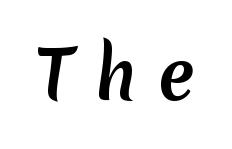
These lines are rendered in a variable-pitch font. Serifs: no, the terminals of the letterforms are clean. You could only call the tracking loose — the letters float apart. The space beneath each line is pristine and unruled.
